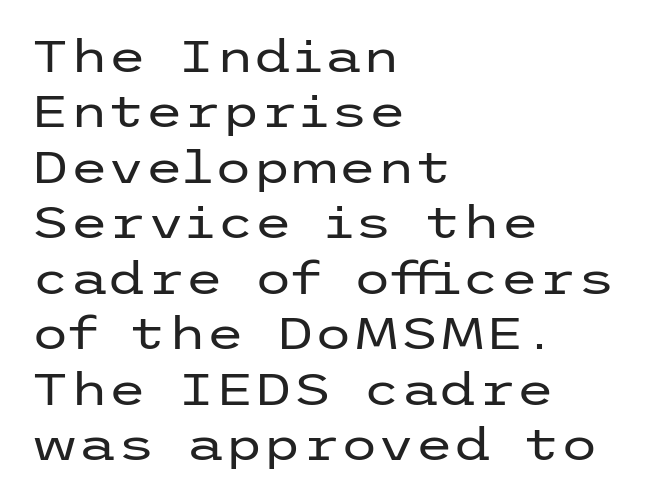
The image shows 44 px regular-weight, wide sans-serif type, upright; set left-aligned, normal line spacing (1.26x), normal letter spacing, not underlined; low stroke contrast and a medium x-height.
